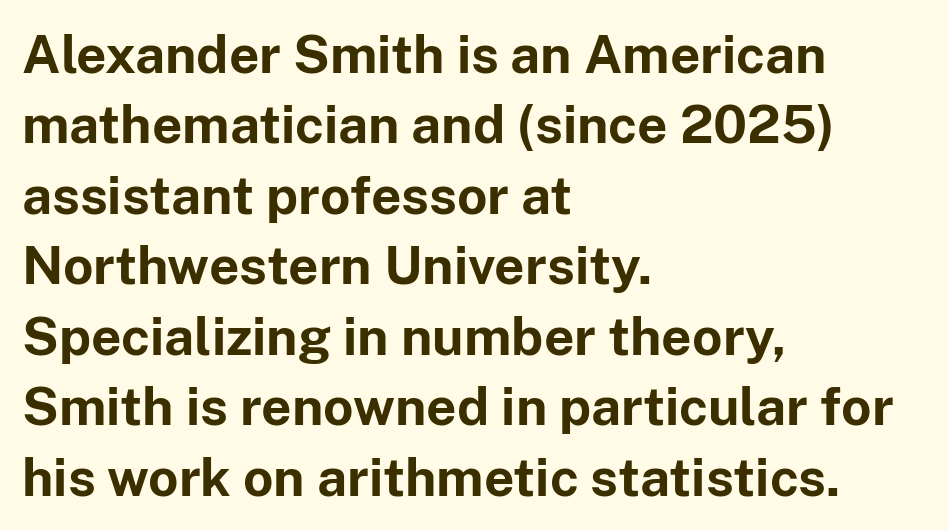
This block has exactly the height ordinary leading produces. The passage shown is not underscored anywhere. Spacing between characters is what you'd get straight out of the box. Varying glyph widths throughout — classic text-font behaviour.
